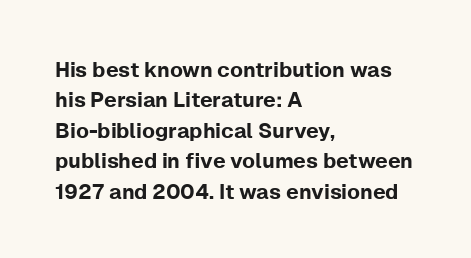
Q: Is the text italic (slanted)? A: No, it is upright.
Q: Is the text underlined? A: No.
Q: How is the paragraph aligned? A: Left-aligned.
Q: Is the spacing between letters normal or unusually wide? A: Normal.
Q: Is the spacing between lines tight, normal or loose? A: Normal.
